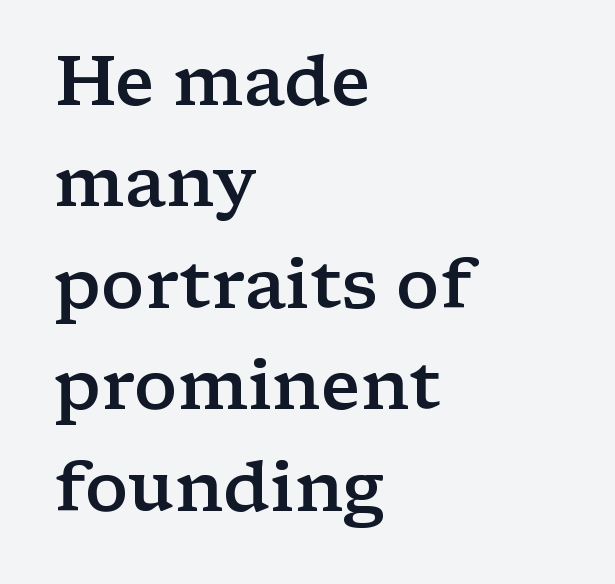
Q: Is the text bold? A: Semi-bold.
Q: Is the text italic (slanted)? A: No, it is upright.
Q: Is the typeface a serif or a sans-serif typeface? A: Serif.
Q: Is the text underlined? A: No.
Q: How is the paragraph aligned? A: Left-aligned.
Q: Is the spacing between letters normal or unusually wide? A: Normal.
Q: Is the spacing between lines tight, normal or loose? A: Normal.
Q: Width (condensed, normal, or wide)? A: Wide.
Q: Stroke contrast? A: Low.
Q: x-height? A: Medium.
Q: Monospaced? A: No.
